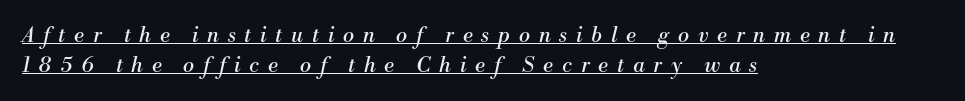
Q: Is the text bold? A: No.
Q: Is the text italic (slanted)? A: Yes, it leans right by about 13 degrees.
Q: Is the text underlined? A: Yes.
Q: How is the paragraph aligned? A: Left-aligned.
Q: Is the spacing between letters normal or unusually wide? A: Unusually wide.
Q: Is the spacing between lines tight, normal or loose? A: Normal.
